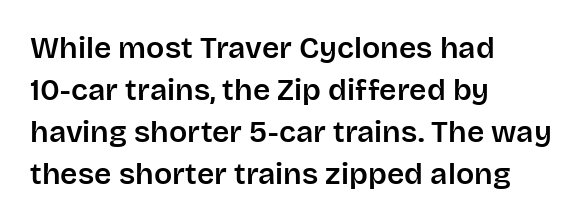
Q: Is the text italic (slanted)? A: No, it is upright.
Q: Is the typeface a serif or a sans-serif typeface? A: Sans-serif.
Q: Is the text underlined? A: No.
Q: How is the paragraph aligned? A: Left-aligned.
Q: Is the spacing between letters normal or unusually wide? A: Normal.
Q: Is the spacing between lines tight, normal or loose? A: Normal.
Q: Width (condensed, normal, or wide)? A: Normal.
Q: Stroke contrast? A: Low.
Q: x-height? A: Large.
Q: Monospaced? A: No.
